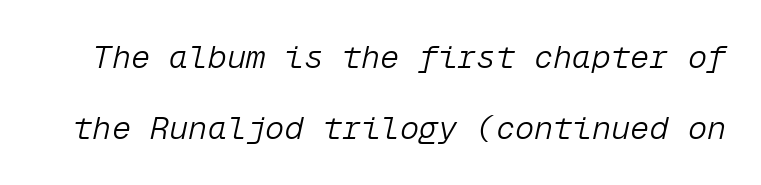
The image shows 32 px light type, italic (leaning right), monospaced; set loose line spacing (2.23x), normal letter spacing, not underlined; low stroke contrast and a medium x-height.
